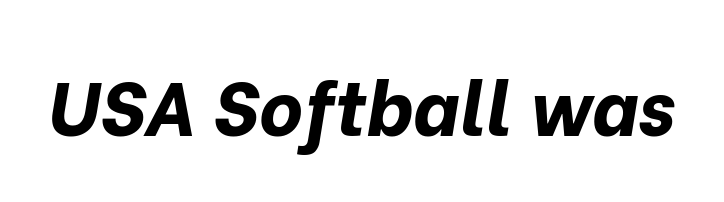
The image shows 76 px bold type, italic (leaning right); set normal letter spacing, not underlined; low stroke contrast and a medium x-height.
